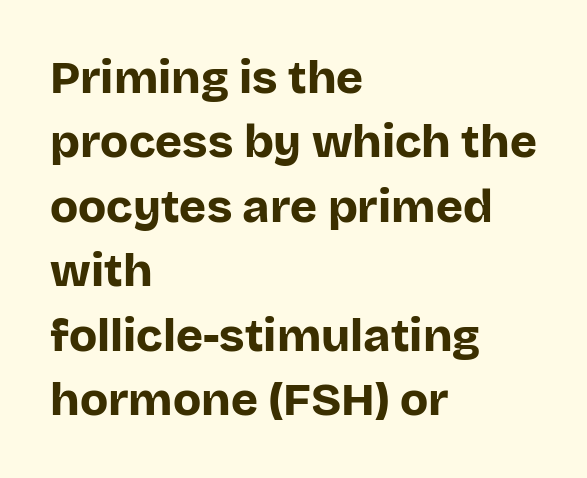
All the whitespace from short lines collects on the right. The text was rendered using a sans face with plain stroke endings. The rendering uses a moderate line-height, typical for paragraphs. Proportional: the letters do not fall into vertical columns.
